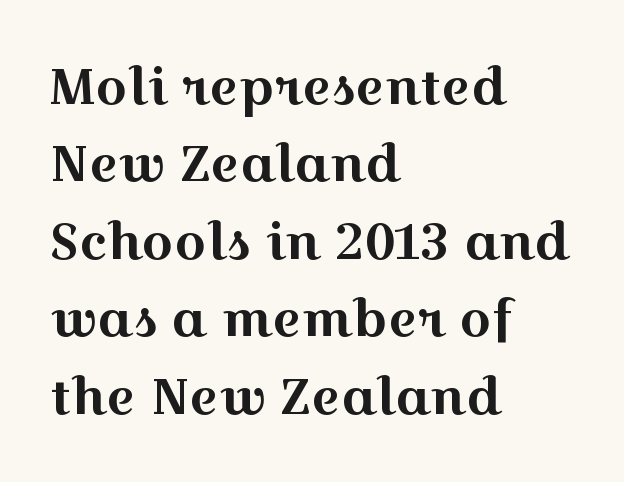
Q: Is the text italic (slanted)? A: No, it is upright.
Q: Is the typeface a serif or a sans-serif typeface? A: Serif.
Q: Is the text underlined? A: No.
Q: How is the paragraph aligned? A: Left-aligned.
Q: Is the spacing between letters normal or unusually wide? A: Normal.
Q: Is the spacing between lines tight, normal or loose? A: Normal.
Q: Width (condensed, normal, or wide)? A: Wide.
Q: x-height? A: Medium.
Q: Monospaced? A: No.
